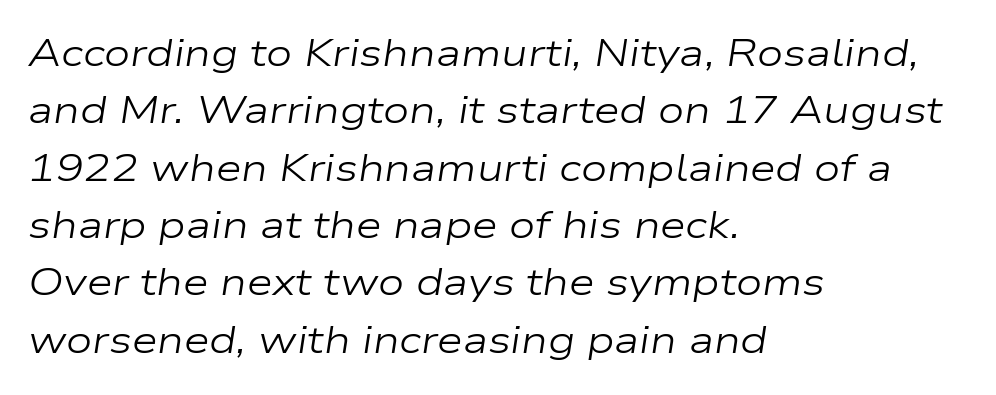
{"italic": "yes", "lean": "right", "slant_degrees": 9, "bold": "no", "weight": "regular", "width": "wide", "stroke_contrast": "low", "x_height": "medium", "monospaced": "no", "underline": "no", "align": "left", "line_spacing": "normal", "line_spacing_ratio": 1.55, "letter_spacing": "normal", "letter_spacing_em": 0.0, "glyph_px": 37}
